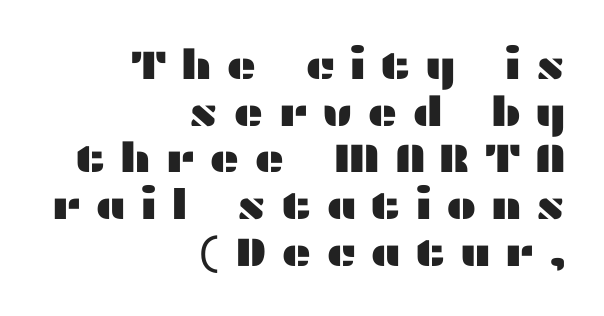
Q: Is the text italic (slanted)? A: No, it is upright.
Q: Is the typeface a serif or a sans-serif typeface? A: Sans-serif.
Q: Is the text underlined? A: No.
Q: How is the paragraph aligned? A: Right-aligned.
Q: Is the spacing between letters normal or unusually wide? A: Unusually wide.
Q: Is the spacing between lines tight, normal or loose? A: Tight.
Q: Width (condensed, normal, or wide)? A: Wide.
Q: Stroke contrast? A: Medium.
Q: x-height? A: Medium.
Q: Monospaced? A: No.
